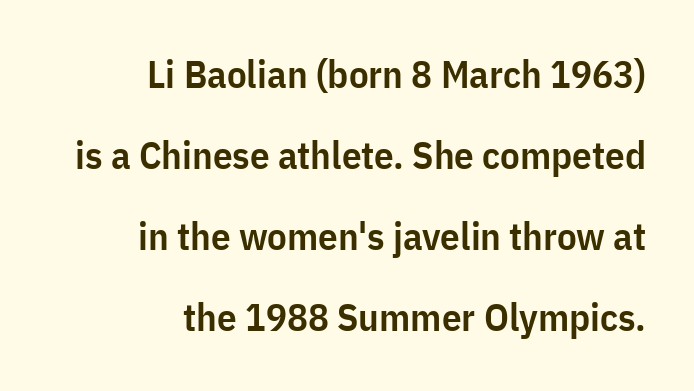
In terms of posture, this sample is upright. Unmarked baselines from the first word to the last. Horizontally, the lines are justified to the trailing edge only. You can tell from the bare stems that sans-serif type was used. This is the in-between weight designers call semibold or demi.
